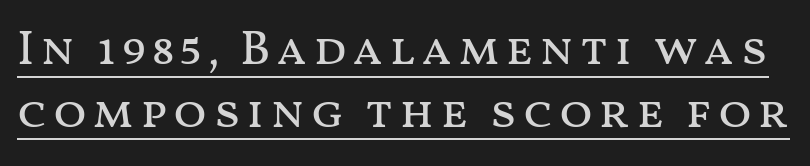
Q: Is the text bold? A: No.
Q: Is the text italic (slanted)? A: No, it is upright.
Q: Is the text underlined? A: Yes.
Q: Is the spacing between lines tight, normal or loose? A: Normal.
Q: Width (condensed, normal, or wide)? A: Wide.
Q: Stroke contrast? A: Medium.
Q: x-height? A: Medium.
Q: Monospaced? A: No.
